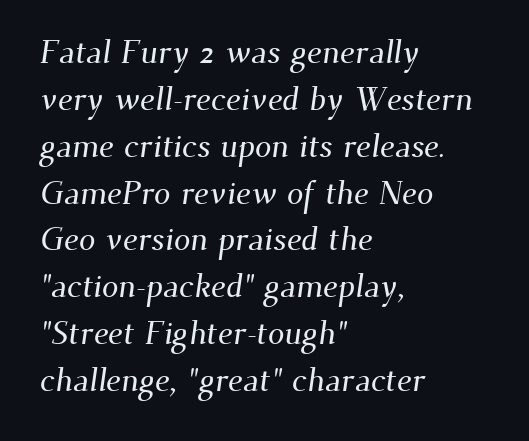
{"serif": "yes", "width": "normal", "stroke_contrast": "medium", "x_height": "small", "monospaced": "no", "underline": "no", "align": "left", "line_spacing": "normal", "line_spacing_ratio": 1.42, "letter_spacing": "normal", "letter_spacing_em": 0.0, "glyph_px": 33}
